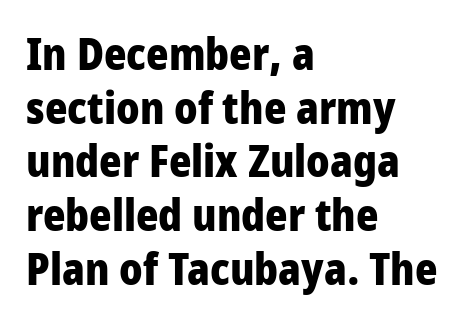
Q: Is the text bold? A: Yes.
Q: Is the text italic (slanted)? A: No, it is upright.
Q: Is the typeface a serif or a sans-serif typeface? A: Sans-serif.
Q: Is the text underlined? A: No.
Q: How is the paragraph aligned? A: Left-aligned.
Q: Is the spacing between letters normal or unusually wide? A: Normal.
Q: Is the spacing between lines tight, normal or loose? A: Normal.
Q: Width (condensed, normal, or wide)? A: Condensed.
Q: Stroke contrast? A: Low.
Q: x-height? A: Large.
Q: Monospaced? A: No.
